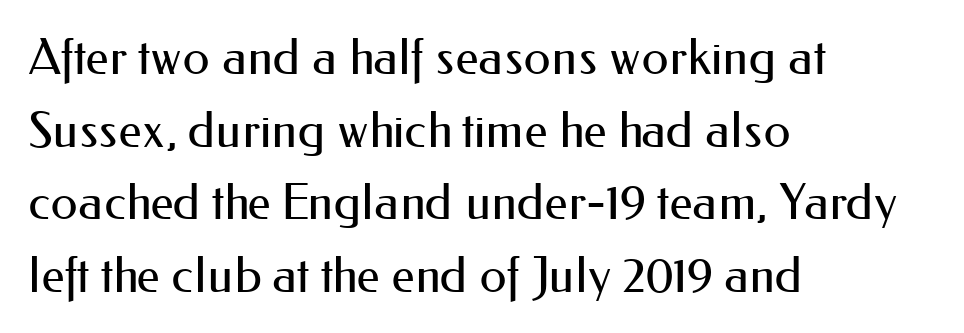
The image shows 49 px regular-weight sans-serif type, upright; set left-aligned, normal line spacing (1.48x), normal letter spacing, not underlined; medium stroke contrast and a small x-height.
